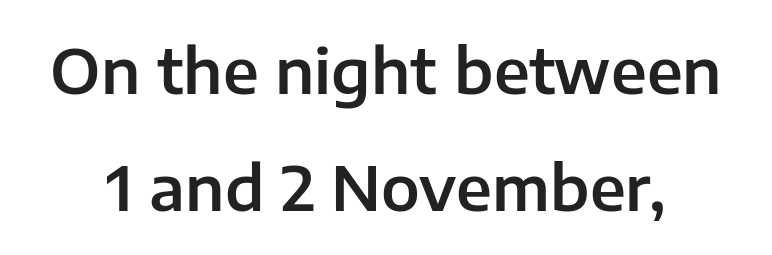
{"serif": "no", "italic": "no", "width": "normal", "stroke_contrast": "low", "x_height": "medium", "monospaced": "no", "underline": "no", "line_spacing_ratio": 1.88, "letter_spacing": "normal", "letter_spacing_em": 0.0, "glyph_px": 62}
